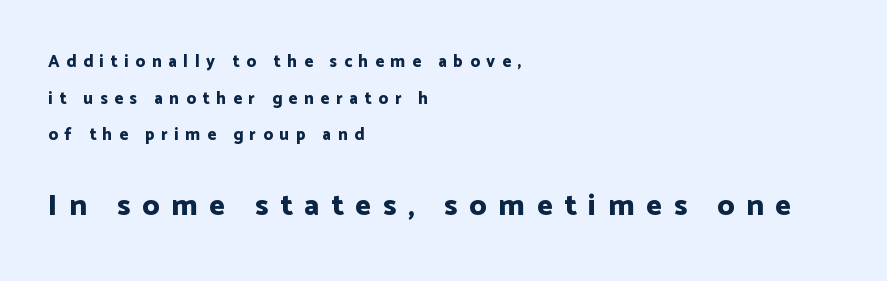
Characters follow at a spacing far wider than the type designer built in. Designer's note — italics off, roman on. The characters display no serif detailing; their extremities are plain. Alignment: flush left. The baseline area is clear.
